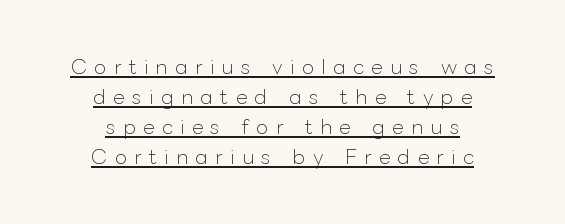
The strokes are not fattened; the text isn't bold. A typographer would call this underscored text. Rows of type keep a routine distance in the vertical direction. The type is letterspaced generously, with wide tracking.
